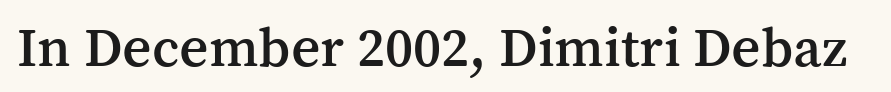
Q: Is the text italic (slanted)? A: No, it is upright.
Q: Is the typeface a serif or a sans-serif typeface? A: Serif.
Q: Is the text underlined? A: No.
Q: Is the spacing between letters normal or unusually wide? A: Normal.
Q: Width (condensed, normal, or wide)? A: Normal.
Q: Stroke contrast? A: Medium.
Q: x-height? A: Medium.
Q: Monospaced? A: No.
